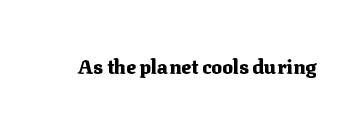
The rendering keeps characters at their native spacing. Underlining? Definitely not there. Nope, not italic — everything's standing straight. Set as a true bold cut, around the 700 mark.
